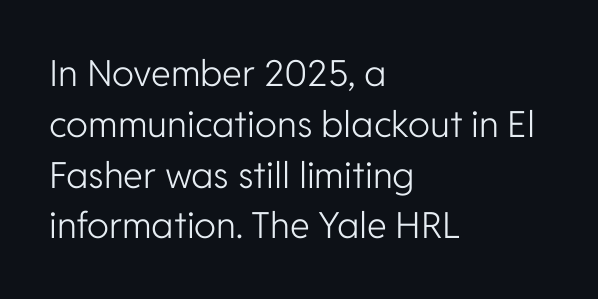
The image shows 36 px light sans-serif type, upright; set left-aligned, normal line spacing (1.41x), normal letter spacing, not underlined; low stroke contrast and a medium x-height.
